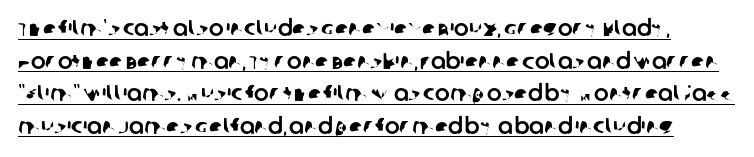
{"underline": "yes", "line_spacing": "normal", "line_spacing_ratio": 1.48, "letter_spacing": "normal", "letter_spacing_em": 0.0, "glyph_px": 22}
